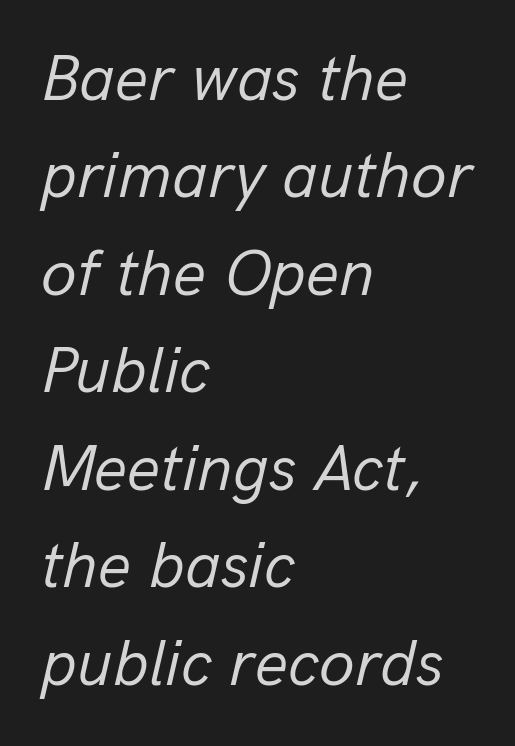
The image shows 65 px regular-weight type, italic (leaning right); set left-aligned, normal line spacing (1.5x), normal letter spacing, not underlined; low stroke contrast and a medium x-height.
